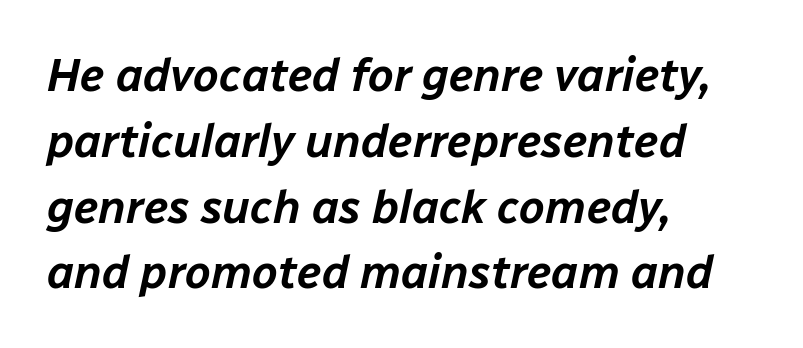
The foot of each line stays bare and open. Every character sits at an angle, as italics do. All the whitespace from short lines collects on the right. What's the leading like? Ordinary, nothing unusual.
